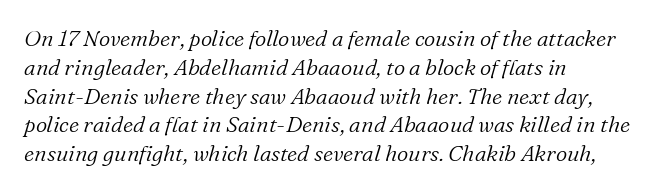
Q: Is the text bold? A: No.
Q: Is the text italic (slanted)? A: Yes, it leans right by about 16 degrees.
Q: Is the text underlined? A: No.
Q: How is the paragraph aligned? A: Left-aligned.
Q: Is the spacing between letters normal or unusually wide? A: Normal.
Q: Is the spacing between lines tight, normal or loose? A: Normal.
